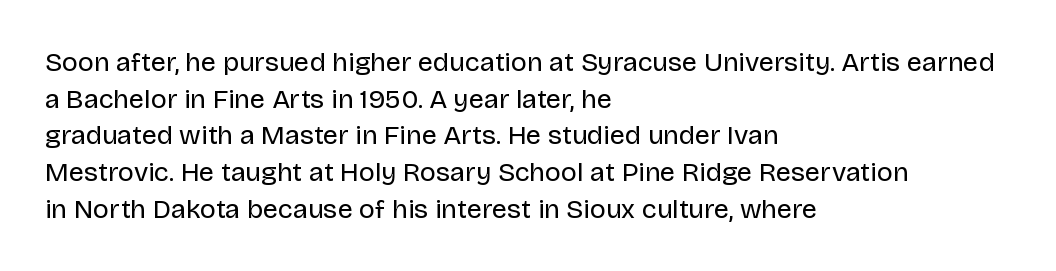
Q: Is the text bold? A: No.
Q: Is the text italic (slanted)? A: No, it is upright.
Q: Is the text underlined? A: No.
Q: How is the paragraph aligned? A: Left-aligned.
Q: Is the spacing between letters normal or unusually wide? A: Normal.
Q: Is the spacing between lines tight, normal or loose? A: Normal.
